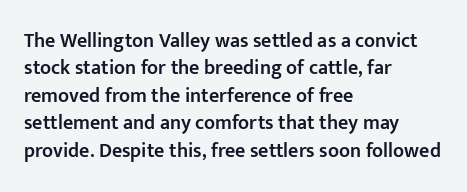
The specimen reads as upright at a glance. Each new line begins a customary step beneath the previous one. Has an underline been added? It has not. Its strokes are somewhat broadened, the hallmark of semibold type.
